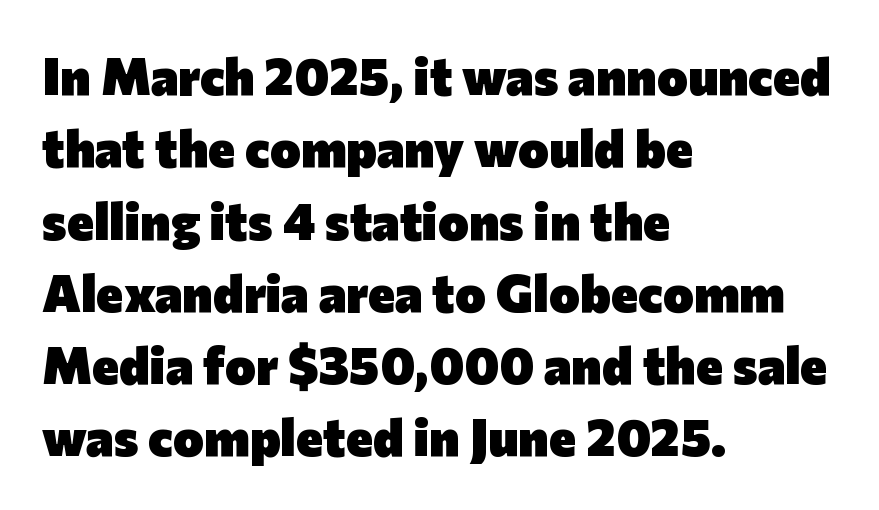
Q: Is the text bold? A: Yes.
Q: Is the text italic (slanted)? A: No, it is upright.
Q: Is the typeface a serif or a sans-serif typeface? A: Sans-serif.
Q: Is the text underlined? A: No.
Q: How is the paragraph aligned? A: Left-aligned.
Q: Is the spacing between letters normal or unusually wide? A: Normal.
Q: Is the spacing between lines tight, normal or loose? A: Normal.
Q: Width (condensed, normal, or wide)? A: Normal.
Q: Stroke contrast? A: Low.
Q: x-height? A: Medium.
Q: Monospaced? A: No.
